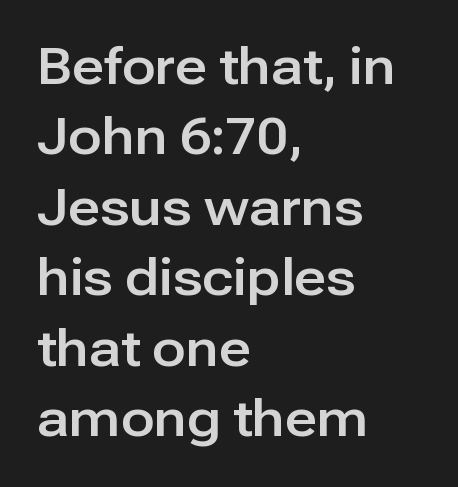
Spacing between characters is what you'd get straight out of the box. The paragraph has a hard left edge and a soft right edge. Observe the absence of serifs on each vertical stroke in this sample. Characters remain perfectly vertical along every line. Regular leading.
